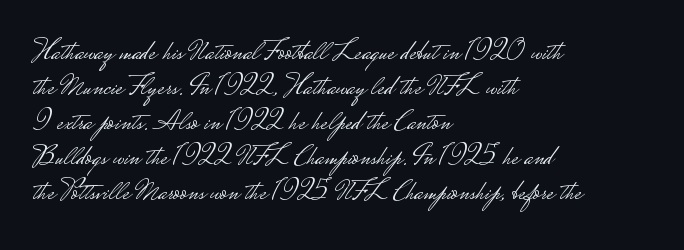
Looks like regular typesetting: each glyph gets only the width it needs. Reading down the block, your eye returns to a fixed left position each line. The font sits on the lighter half of the weight spectrum, regular included. Characters follow at the spacing the type designer built in. Underline: absent.
